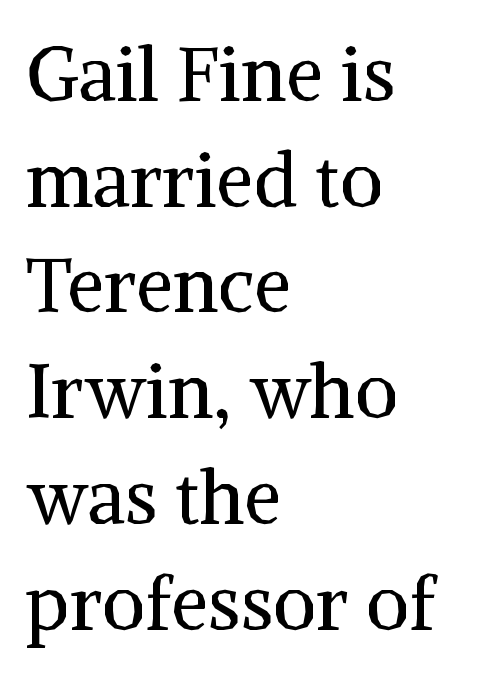
Q: Is the text bold? A: No.
Q: Is the text italic (slanted)? A: No, it is upright.
Q: Is the typeface a serif or a sans-serif typeface? A: Serif.
Q: Is the text underlined? A: No.
Q: How is the paragraph aligned? A: Left-aligned.
Q: Is the spacing between letters normal or unusually wide? A: Normal.
Q: Is the spacing between lines tight, normal or loose? A: Normal.
Q: Width (condensed, normal, or wide)? A: Normal.
Q: Stroke contrast? A: Medium.
Q: x-height? A: Medium.
Q: Monospaced? A: No.
